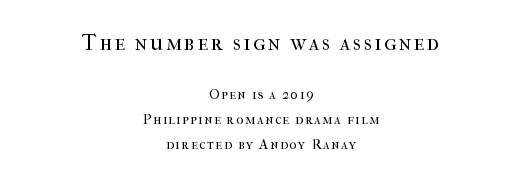
The image shows 22 px text type, upright; set centered, line spacing 1.78x, not underlined; the first (top) block is 1.57x larger.
